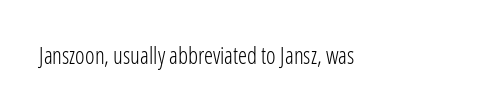
Q: Is the text bold? A: No.
Q: Is the text italic (slanted)? A: No, it is upright.
Q: Is the text underlined? A: No.
Q: Is the spacing between letters normal or unusually wide? A: Normal.
